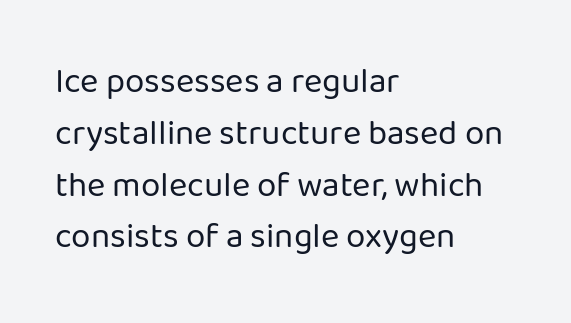
Q: Is the text bold? A: No.
Q: Is the text italic (slanted)? A: No, it is upright.
Q: Is the typeface a serif or a sans-serif typeface? A: Sans-serif.
Q: Is the text underlined? A: No.
Q: How is the paragraph aligned? A: Left-aligned.
Q: Is the spacing between letters normal or unusually wide? A: Normal.
Q: Is the spacing between lines tight, normal or loose? A: Normal.
Q: Width (condensed, normal, or wide)? A: Normal.
Q: Stroke contrast? A: Low.
Q: x-height? A: Medium.
Q: Monospaced? A: No.
